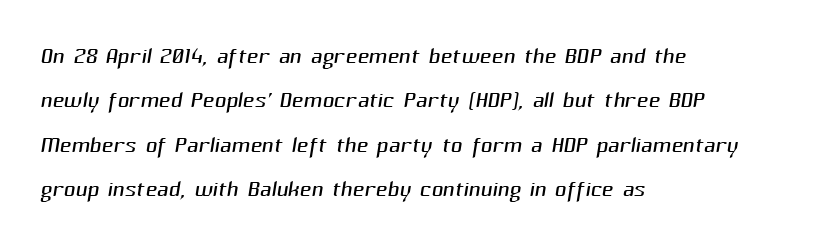
Q: Is the text bold? A: No.
Q: Is the typeface a serif or a sans-serif typeface? A: Sans-serif.
Q: Is the text underlined? A: No.
Q: How is the paragraph aligned? A: Left-aligned.
Q: Is the spacing between letters normal or unusually wide? A: Normal.
Q: Is the spacing between lines tight, normal or loose? A: Normal.
Q: Width (condensed, normal, or wide)? A: Normal.
Q: Stroke contrast? A: Medium.
Q: x-height? A: Medium.
Q: Monospaced? A: No.
